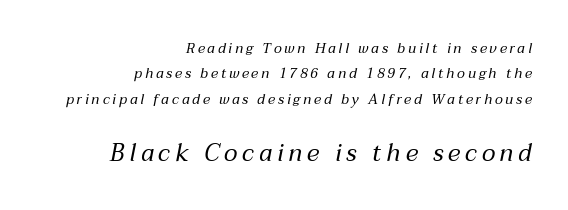
Q: Is the text bold? A: No.
Q: Is the text italic (slanted)? A: Yes, it leans right by about 12 degrees.
Q: Is the text underlined? A: No.
Q: How is the paragraph aligned? A: Right-aligned.
Q: Is the spacing between letters normal or unusually wide? A: Unusually wide.
Q: Which block of text is set in a larger size, the first (top) or the second (bottom)? A: The second (bottom) one.
